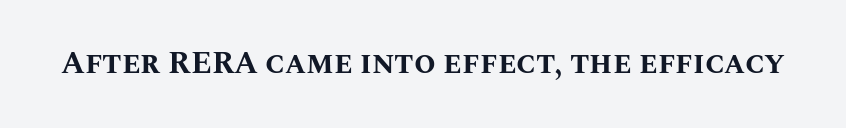
Tracking value appears to be zero — textbook default spacing. Descenders are the only things crossing below the line. Weight: bold. Do the characters align in a grid? No, the font is proportional. Unlike italic type, these characters show no tilt at all.
